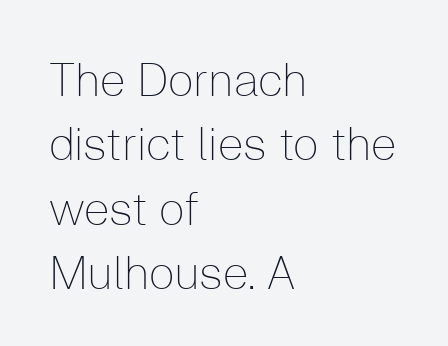
Q: Is the text bold? A: No.
Q: Is the text italic (slanted)? A: No, it is upright.
Q: Is the typeface a serif or a sans-serif typeface? A: Sans-serif.
Q: Is the text underlined? A: No.
Q: How is the paragraph aligned? A: Left-aligned.
Q: Is the spacing between letters normal or unusually wide? A: Normal.
Q: Is the spacing between lines tight, normal or loose? A: Normal.
Q: Width (condensed, normal, or wide)? A: Normal.
Q: Stroke contrast? A: Low.
Q: x-height? A: Medium.
Q: Monospaced? A: No.
